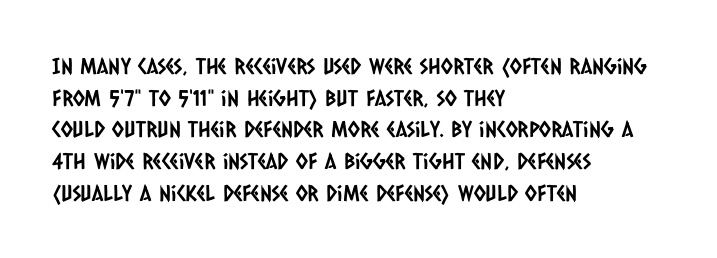
Q: Is the text underlined? A: No.
Q: How is the paragraph aligned? A: Left-aligned.
Q: Is the spacing between letters normal or unusually wide? A: Normal.
Q: Is the spacing between lines tight, normal or loose? A: Normal.
